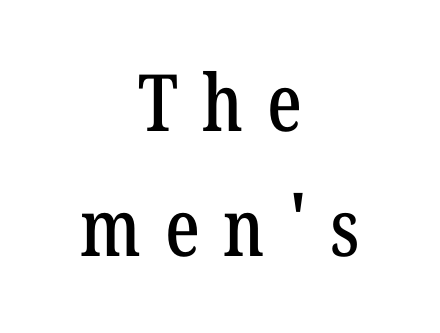
The image shows 79 px condensed serif type, upright; set centered, normal line spacing (1.58x), unusually wide letter spacing (+0.3 em), not underlined; low stroke contrast and a medium x-height.
